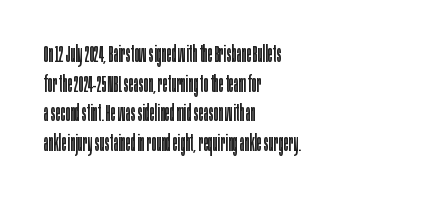
The image shows 23 px text type, upright; set left-aligned, normal line spacing (1.29x), normal letter spacing, not underlined.
